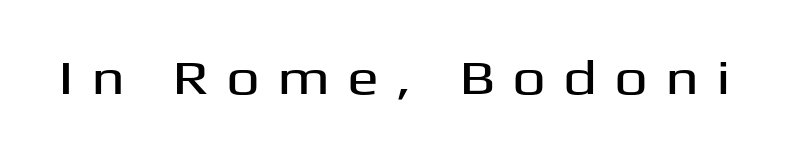
{"serif": "no", "italic": "no", "width": "wide", "stroke_contrast": "medium", "x_height": "medium", "monospaced": "no", "underline": "no", "letter_spacing": "wide", "letter_spacing_em": 0.35, "glyph_px": 48}
